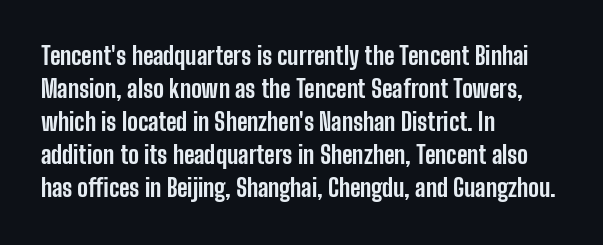
The image shows 24 px bold type, upright; set left-aligned, normal line spacing (1.38x), normal letter spacing, not underlined.
